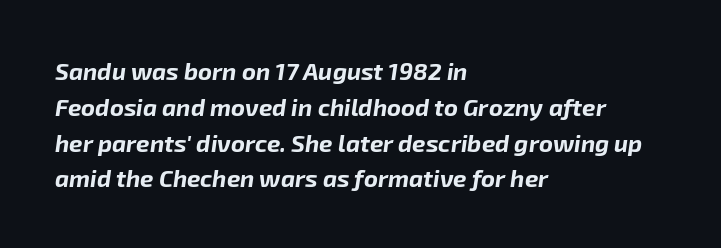
Reading down the column, the eye jumps a familiar distance to each next line. The letters are bold, with thick, heavy strokes. The whole block is typeset with a tilt. The line texture is even and compact thanks to regular tracking. Underlining? Definitely not there.
